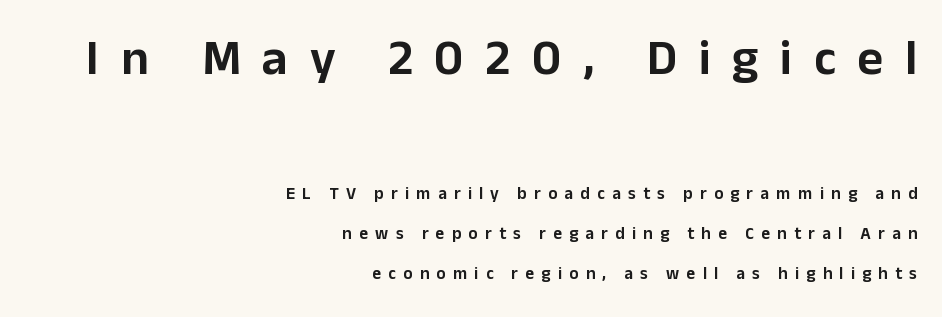
{"serif": "no", "italic": "no", "width": "normal", "stroke_contrast": "low", "x_height": "medium", "monospaced": "no", "underline": "no", "align": "right", "line_spacing": "loose", "line_spacing_ratio": 2.35, "letter_spacing": "wide", "letter_spacing_em": 0.43, "larger_block": "first", "size_ratio": 2.94, "glyph_px": 50}
